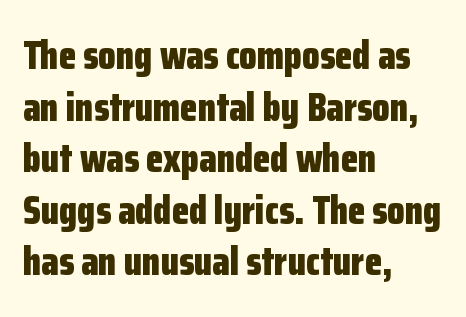
Q: Is the text bold? A: Yes.
Q: Is the text italic (slanted)? A: No, it is upright.
Q: Is the typeface a serif or a sans-serif typeface? A: Sans-serif.
Q: Is the text underlined? A: No.
Q: How is the paragraph aligned? A: Left-aligned.
Q: Is the spacing between letters normal or unusually wide? A: Normal.
Q: Is the spacing between lines tight, normal or loose? A: Normal.
Q: Width (condensed, normal, or wide)? A: Condensed.
Q: Stroke contrast? A: Low.
Q: x-height? A: Medium.
Q: Monospaced? A: No.
